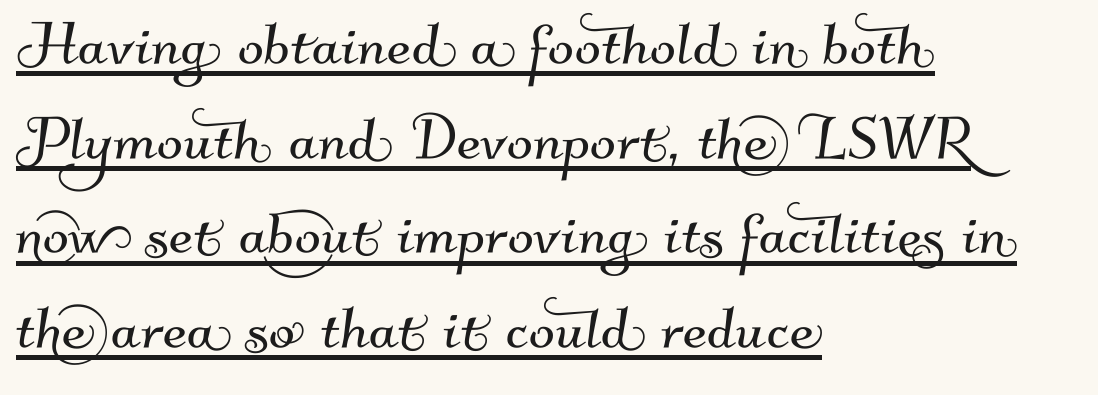
Q: Is the typeface a serif or a sans-serif typeface? A: Sans-serif.
Q: Is the text underlined? A: Yes.
Q: How is the paragraph aligned? A: Left-aligned.
Q: Is the spacing between letters normal or unusually wide? A: Normal.
Q: Width (condensed, normal, or wide)? A: Normal.
Q: Stroke contrast? A: Medium.
Q: x-height? A: Small.
Q: Monospaced? A: No.
